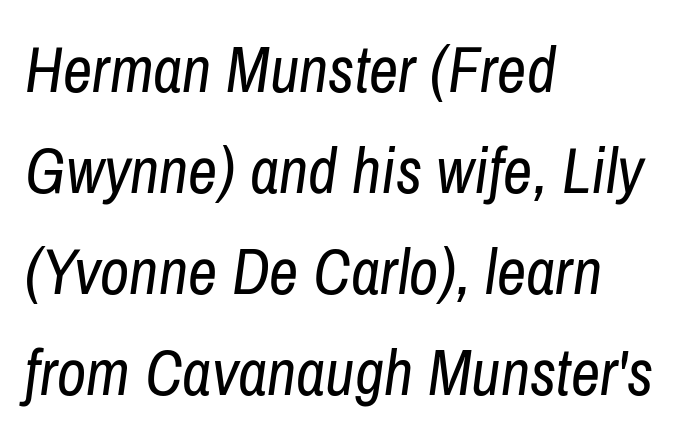
These glyphs show unthickened strokes, regular width or finer. A clean baseline with only descenders dipping below it. Leading matches the norm, producing a regular column. Does extra space separate the letters? No, they use regular spacing. In CSS terms this would be text-align: left. The lettering tilts uniformly, giving the passage an italic look.
